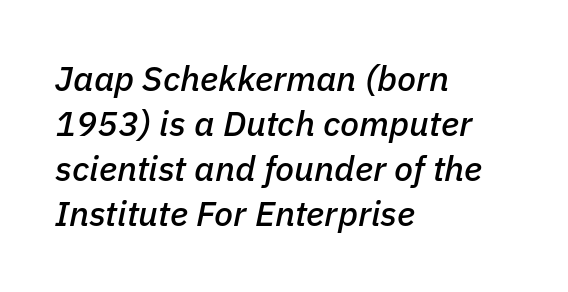
Line starts are locked; line ends wander. Here the glyphs are tracked normally, forming tight word shapes. Honestly, there is no underline to notice here at all. The passage shown is typed in a proportional face where columns would drift. This block has exactly the height ordinary leading produces.
